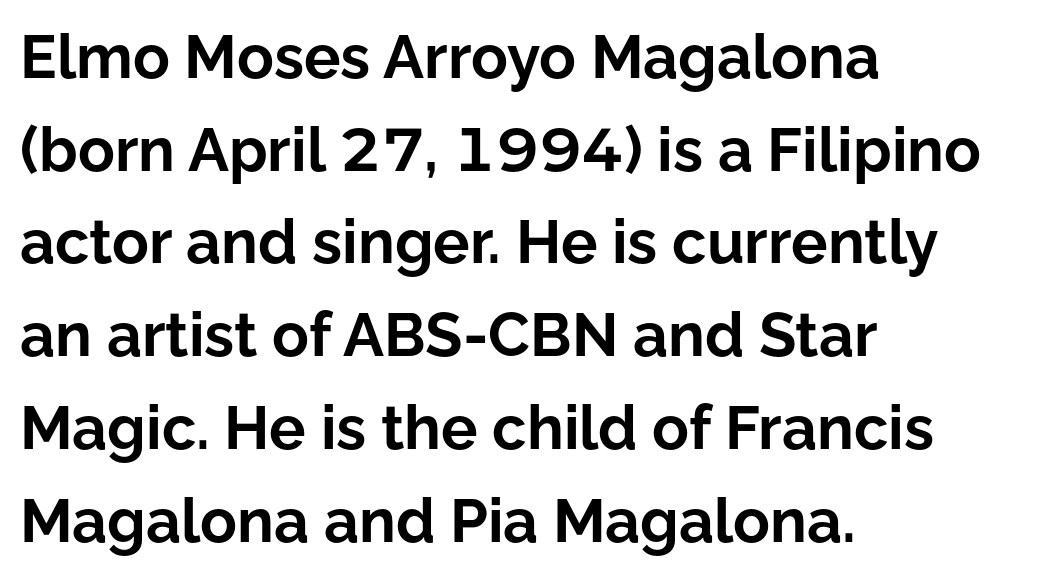
The image shows 61 px bold sans-serif type, upright; set left-aligned, normal line spacing (1.52x), normal letter spacing, not underlined; low stroke contrast and a medium x-height.
